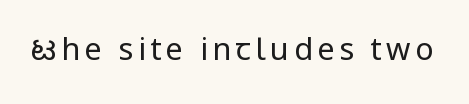
The image shows 31 px regular-weight, condensed sans-serif type, upright; set not underlined; low stroke contrast and a large x-height.
